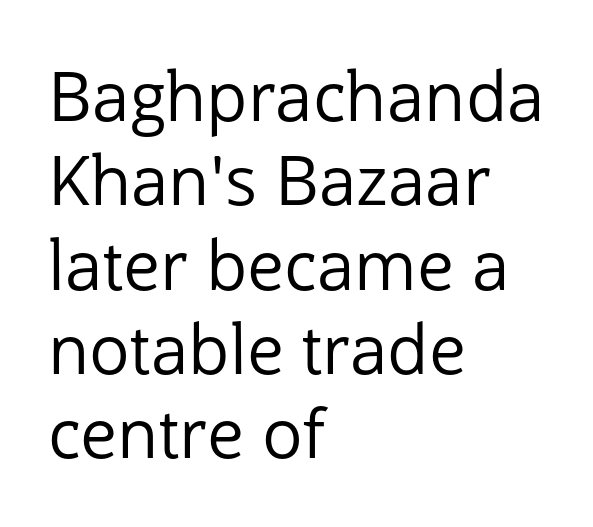
Q: Is the text bold? A: No.
Q: Is the text italic (slanted)? A: No, it is upright.
Q: Is the typeface a serif or a sans-serif typeface? A: Sans-serif.
Q: Is the text underlined? A: No.
Q: How is the paragraph aligned? A: Left-aligned.
Q: Is the spacing between letters normal or unusually wide? A: Normal.
Q: Width (condensed, normal, or wide)? A: Normal.
Q: Stroke contrast? A: Low.
Q: x-height? A: Medium.
Q: Monospaced? A: No.
